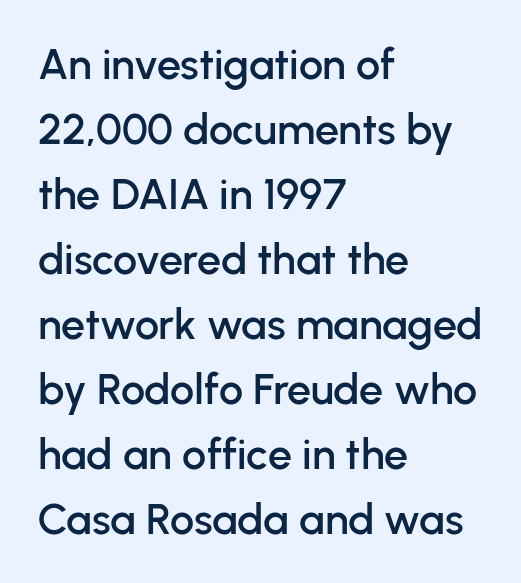
{"serif": "no", "italic": "no", "width": "normal", "stroke_contrast": "low", "x_height": "medium", "monospaced": "no", "underline": "no", "align": "left", "line_spacing": "normal", "line_spacing_ratio": 1.51, "letter_spacing": "normal", "letter_spacing_em": 0.0, "glyph_px": 43}
